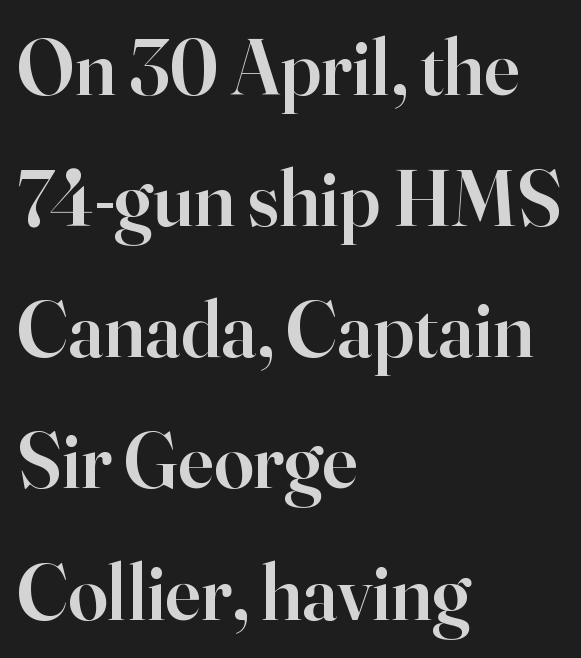
The image shows 79 px semibold serif type, upright; set left-aligned, normal line spacing (1.66x), normal letter spacing, not underlined; high stroke contrast and a small x-height.
